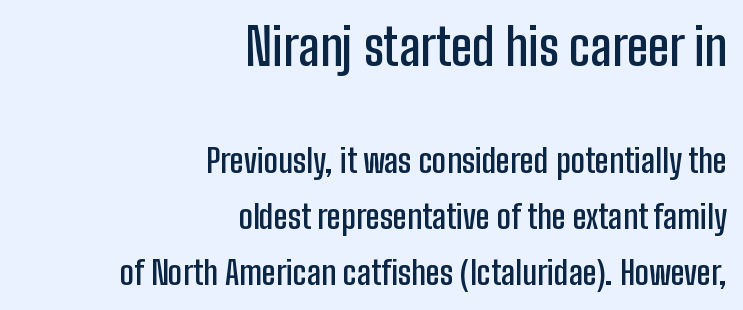
The image shows 50 px semibold, condensed sans-serif type, upright; set right-aligned, normal line spacing (1.69x), normal letter spacing, not underlined; the first (top) block is 1.52x larger; low stroke contrast and a medium x-height.
